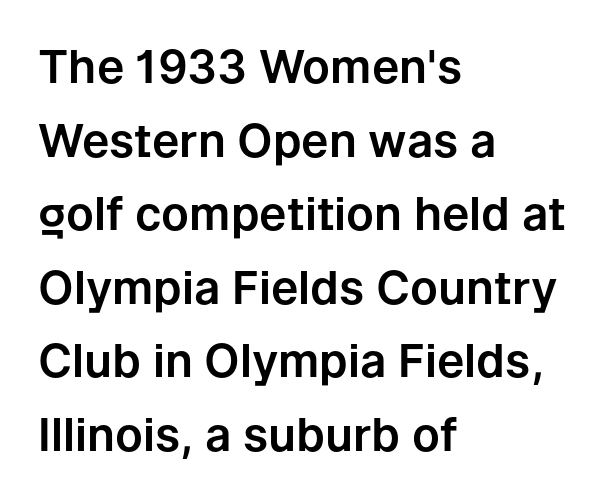
{"serif": "no", "italic": "no", "width": "normal", "stroke_contrast": "low", "x_height": "medium", "monospaced": "no", "underline": "no", "align": "left", "line_spacing": "normal", "line_spacing_ratio": 1.6, "letter_spacing": "normal", "letter_spacing_em": 0.0, "glyph_px": 46}
